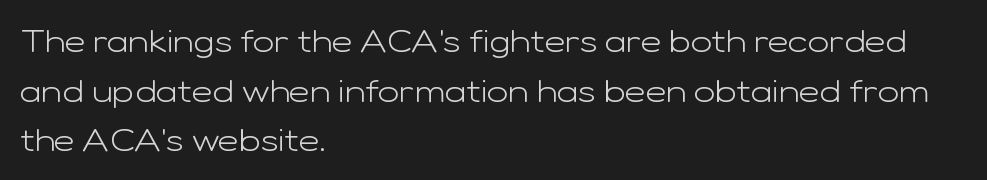
The image shows 32 px light, wide sans-serif type, upright; set left-aligned, normal line spacing (1.55x), normal letter spacing, not underlined; low stroke contrast and a medium x-height.
